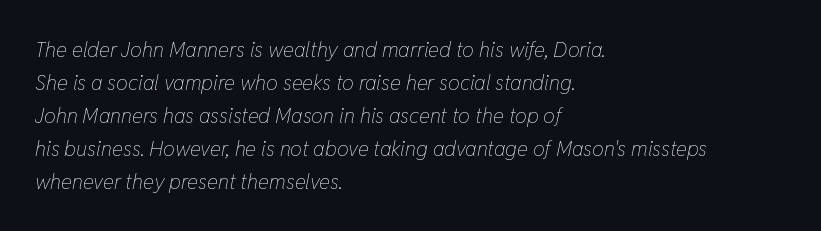
The image shows 21 px text type, italic (leaning right); set left-aligned, normal line spacing (1.57x), normal letter spacing, not underlined.
